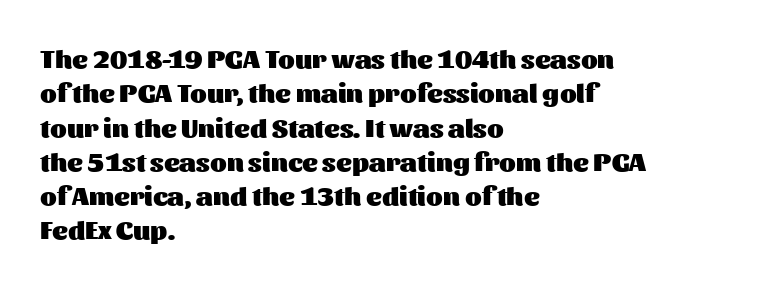
{"italic": "no", "bold": "yes", "underline": "no", "align": "left", "line_spacing": "normal", "line_spacing_ratio": 1.27, "letter_spacing": "normal", "letter_spacing_em": 0.0, "glyph_px": 27}
